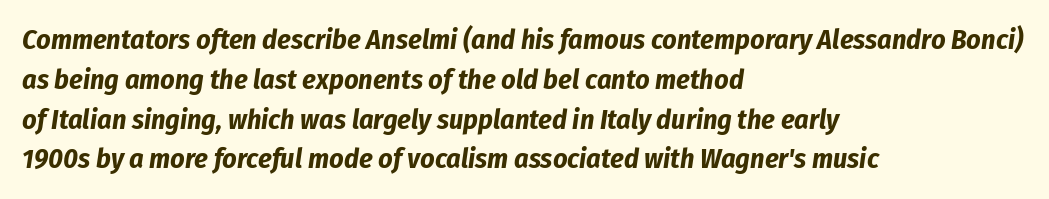
The image shows 28 px bold, condensed type, italic (leaning right); set left-aligned, normal line spacing (1.42x), normal letter spacing, not underlined; low stroke contrast and a medium x-height.
